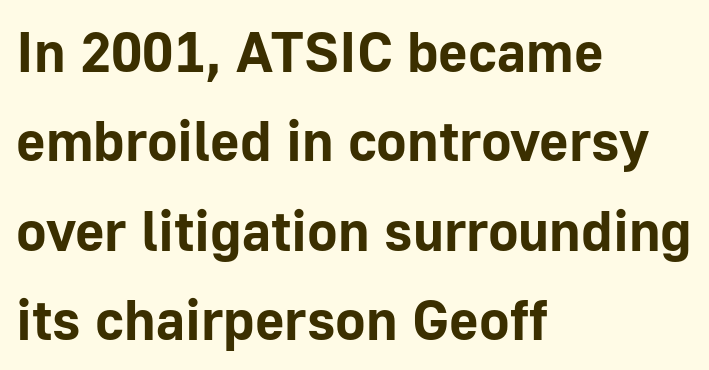
The image shows 57 px bold sans-serif type, upright; set left-aligned, normal line spacing (1.57x), normal letter spacing, not underlined; low stroke contrast and a medium x-height.
